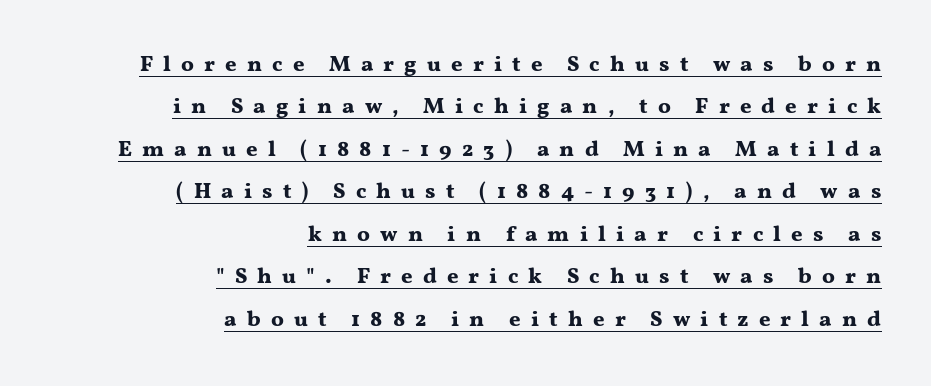
The image shows 22 px bold type, upright; set right-aligned, loose line spacing (1.93x), unusually wide letter spacing (+0.46 em), underlined.
